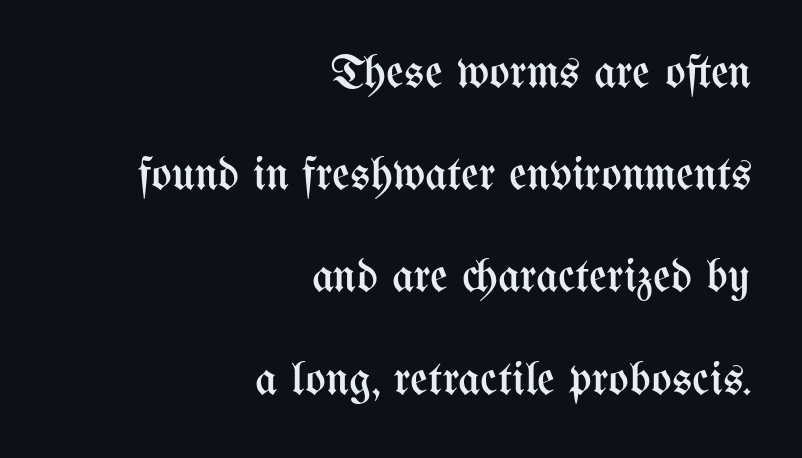
The image shows 48 px regular-weight, condensed type, upright; set right-aligned, loose line spacing (2.13x), normal letter spacing, not underlined; medium stroke contrast and a medium x-height.
